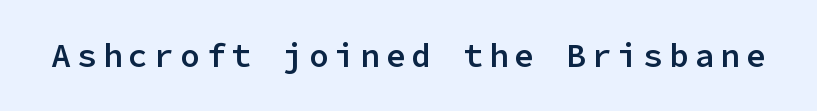
The image shows 33 px semibold sans-serif type, upright, monospaced; set not underlined; low stroke contrast and a medium x-height.
